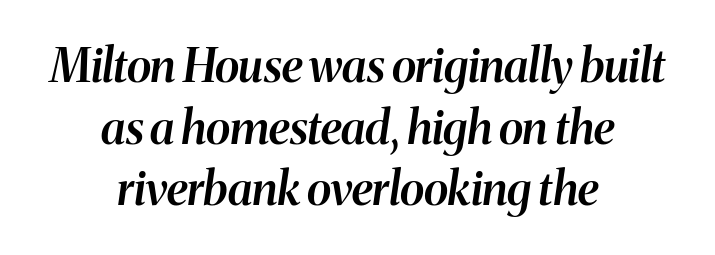
{"italic": "yes", "lean": "right", "slant_degrees": 8, "bold": "semi", "weight": "semibold", "width": "normal", "stroke_contrast": "medium", "x_height": "medium", "monospaced": "no", "underline": "no", "align": "center", "line_spacing": "normal", "line_spacing_ratio": 1.34, "letter_spacing": "normal", "letter_spacing_em": 0.0, "glyph_px": 46}
